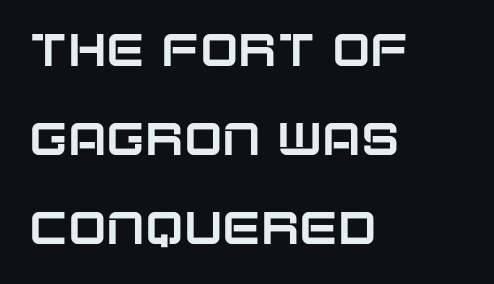
Anything drawn beneath the words? Only blank space. Caption: standard tracking, unaltered. Nope, no serifs anywhere on these letters. Do the characters align in a grid? No, the font is proportional. Casual observation: everything's shoved over to the left. What's the leading like? Stretched, with rows far apart.
